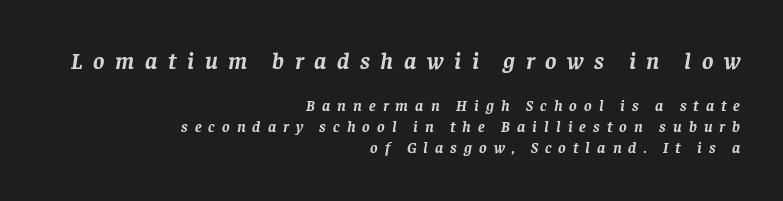
Q: Is the text bold? A: Yes.
Q: Is the text italic (slanted)? A: Yes, it leans right by about 8 degrees.
Q: Is the text underlined? A: No.
Q: How is the paragraph aligned? A: Right-aligned.
Q: Is the spacing between letters normal or unusually wide? A: Unusually wide.
Q: Is the spacing between lines tight, normal or loose? A: Normal.
Q: Which block of text is set in a larger size, the first (top) or the second (bottom)? A: The first (top) one.
